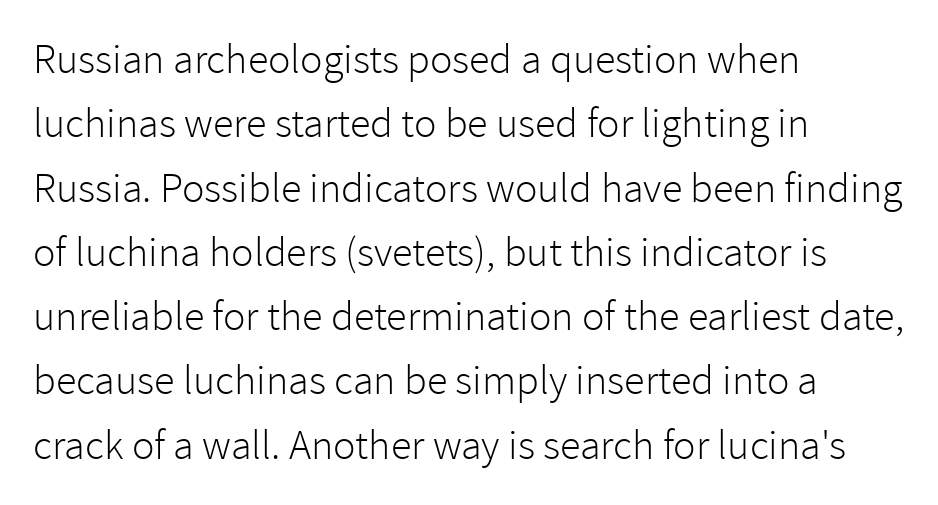
The image shows 42 px light sans-serif type, upright; set left-aligned, normal line spacing (1.53x), normal letter spacing, not underlined; low stroke contrast and a medium x-height.
